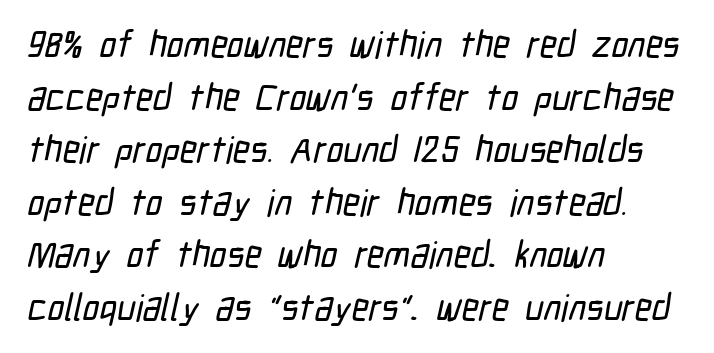
Q: Is the typeface a serif or a sans-serif typeface? A: Sans-serif.
Q: Is the text underlined? A: No.
Q: How is the paragraph aligned? A: Left-aligned.
Q: Is the spacing between letters normal or unusually wide? A: Normal.
Q: Is the spacing between lines tight, normal or loose? A: Normal.
Q: Width (condensed, normal, or wide)? A: Condensed.
Q: Stroke contrast? A: Low.
Q: x-height? A: Medium.
Q: Monospaced? A: No.
